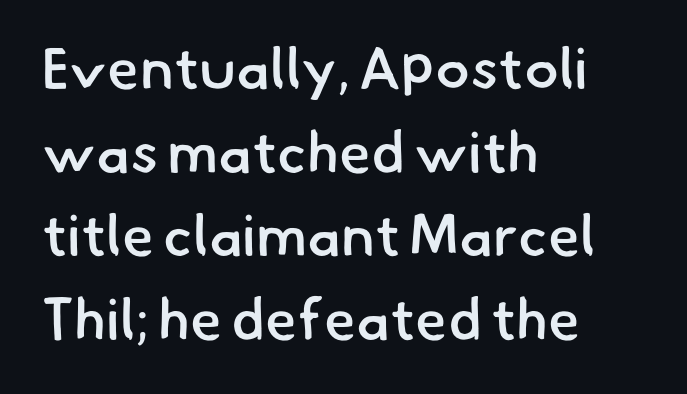
The image shows 58 px semibold sans-serif type; set left-aligned, normal line spacing (1.44x), normal letter spacing, not underlined; low stroke contrast and a small x-height.
